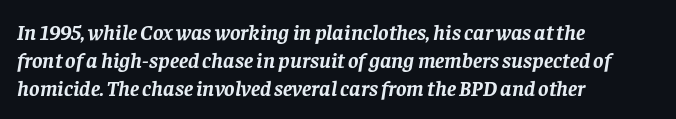
{"italic": "yes", "lean": "right", "slant_degrees": 8, "bold": "yes", "underline": "no", "align": "left", "line_spacing": "normal", "line_spacing_ratio": 1.28, "letter_spacing": "normal", "letter_spacing_em": 0.0, "glyph_px": 22}
